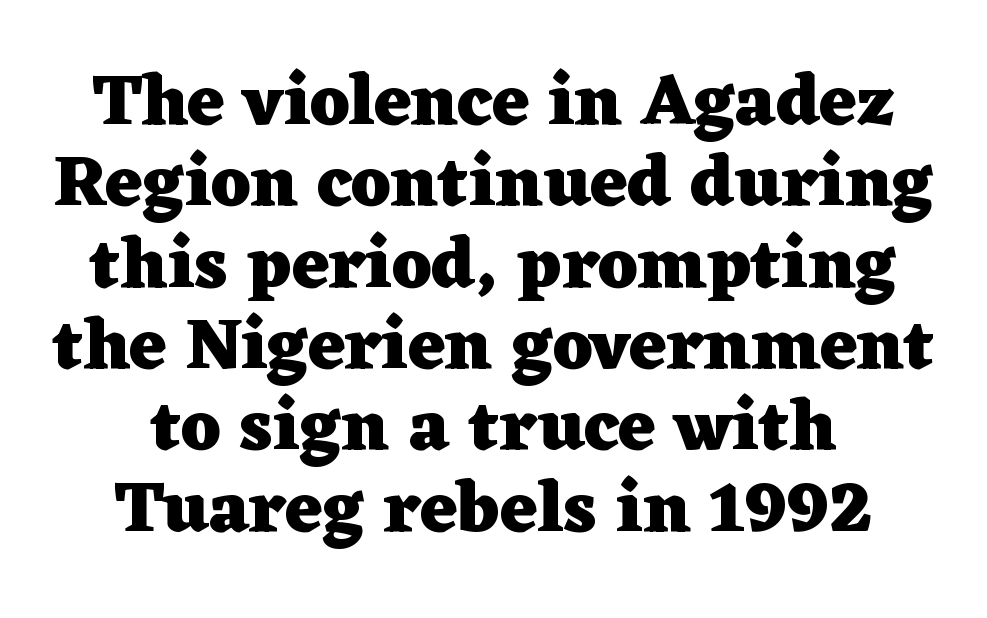
{"serif": "yes", "italic": "no", "bold": "yes", "weight": "heavy", "width": "wide", "stroke_contrast": "low", "x_height": "medium", "monospaced": "no", "underline": "no", "align": "center", "line_spacing": "tight", "line_spacing_ratio": 1.13, "letter_spacing": "normal", "letter_spacing_em": 0.0, "glyph_px": 72}
